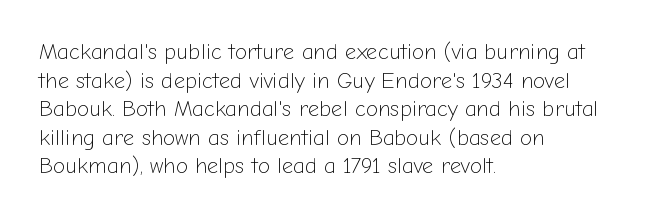
{"italic": "no", "bold": "no", "underline": "no", "align": "left", "line_spacing": "normal", "line_spacing_ratio": 1.3, "letter_spacing": "normal", "letter_spacing_em": 0.0, "glyph_px": 22}
